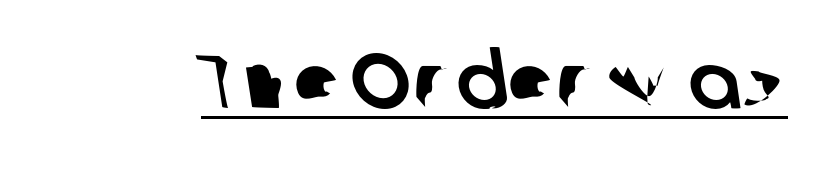
{"serif": "no", "width": "normal", "stroke_contrast": "low", "x_height": "medium", "monospaced": "no", "underline": "yes", "letter_spacing": "normal", "letter_spacing_em": 0.0, "glyph_px": 77}
